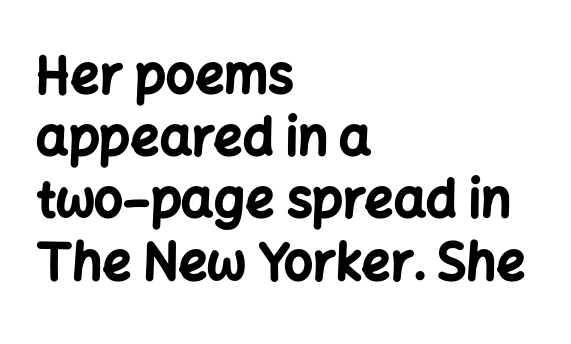
{"serif": "no", "italic": "no", "bold": "yes", "weight": "bold", "width": "normal", "stroke_contrast": "low", "x_height": "medium", "monospaced": "no", "underline": "no", "align": "left", "line_spacing_ratio": 1.22, "letter_spacing": "normal", "letter_spacing_em": 0.0, "glyph_px": 51}
